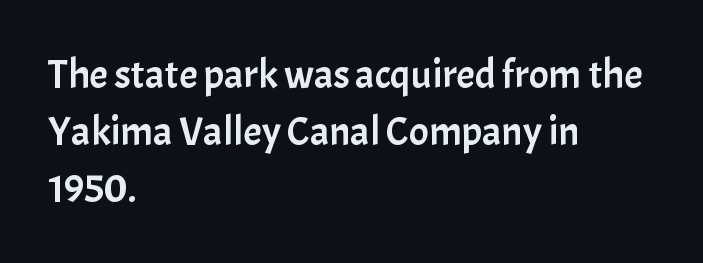
Q: Is the text italic (slanted)? A: No, it is upright.
Q: Is the typeface a serif or a sans-serif typeface? A: Sans-serif.
Q: Is the text underlined? A: No.
Q: How is the paragraph aligned? A: Left-aligned.
Q: Is the spacing between letters normal or unusually wide? A: Normal.
Q: Is the spacing between lines tight, normal or loose? A: Normal.
Q: Width (condensed, normal, or wide)? A: Normal.
Q: Stroke contrast? A: Low.
Q: x-height? A: Medium.
Q: Monospaced? A: No.
